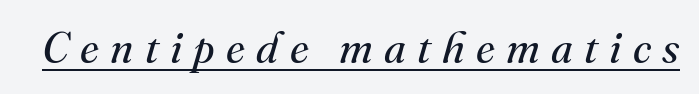
The image shows 43 px regular-weight serif type, italic (leaning right); set unusually wide letter spacing (+0.26 em), underlined; medium stroke contrast and a small x-height.
